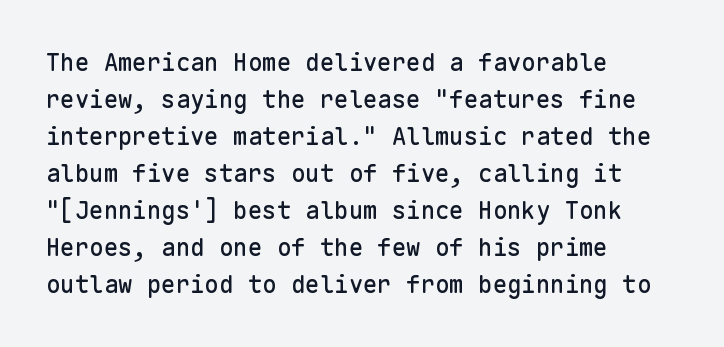
The image shows 24 px text type, upright; set left-aligned, normal line spacing (1.54x), normal letter spacing, not underlined.
